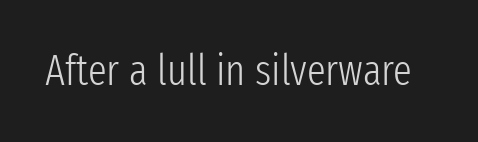
Vertical stems look standard width or narrower in stroke. Nope, no serifs anywhere on these letters. Default kerning and tracking; the words read as compact shapes. A typesetter would mark this as roman, not italic. The space directly below the letters is spotless.
